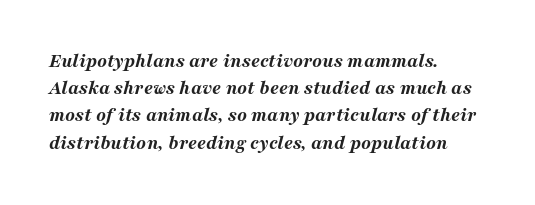
{"italic": "yes", "lean": "right", "slant_degrees": 16, "bold": "yes", "underline": "no", "align": "left", "line_spacing": "normal", "line_spacing_ratio": 1.36, "letter_spacing": "normal", "letter_spacing_em": 0.0, "glyph_px": 20}
